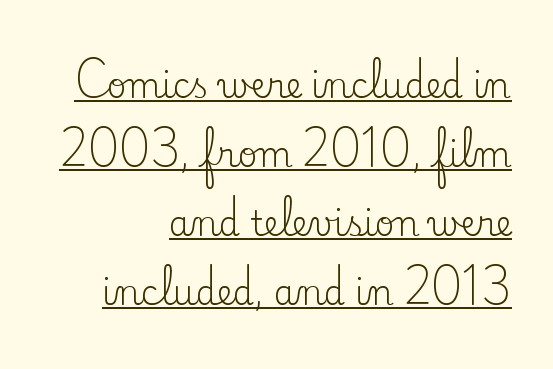
{"italic": "no", "bold": "no", "weight": "regular", "width": "normal", "stroke_contrast": "low", "x_height": "small", "monospaced": "no", "underline": "yes", "align": "right", "line_spacing": "loose", "line_spacing_ratio": 2.03, "letter_spacing": "normal", "letter_spacing_em": 0.0, "glyph_px": 34}
